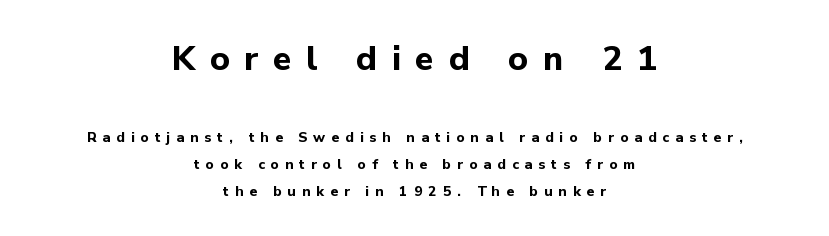
Q: Is the text bold? A: Yes.
Q: Is the text italic (slanted)? A: No, it is upright.
Q: Is the typeface a serif or a sans-serif typeface? A: Sans-serif.
Q: Is the text underlined? A: No.
Q: How is the paragraph aligned? A: Centered.
Q: Is the spacing between letters normal or unusually wide? A: Unusually wide.
Q: Is the spacing between lines tight, normal or loose? A: Loose.
Q: Which block of text is set in a larger size, the first (top) or the second (bottom)? A: The first (top) one.
Q: Width (condensed, normal, or wide)? A: Normal.
Q: Stroke contrast? A: Low.
Q: x-height? A: Medium.
Q: Monospaced? A: No.
